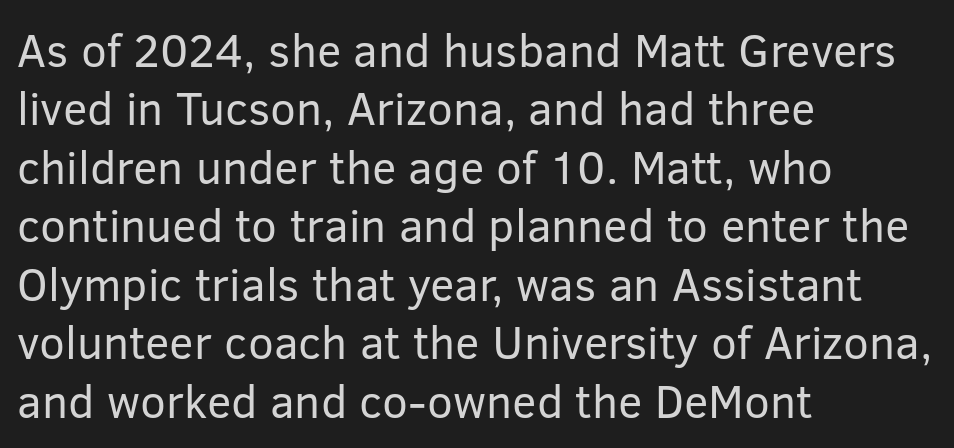
{"serif": "no", "italic": "no", "bold": "no", "weight": "regular", "width": "normal", "stroke_contrast": "low", "x_height": "medium", "monospaced": "no", "underline": "no", "align": "left", "line_spacing": "normal", "line_spacing_ratio": 1.27, "letter_spacing": "normal", "letter_spacing_em": 0.0, "glyph_px": 46}
